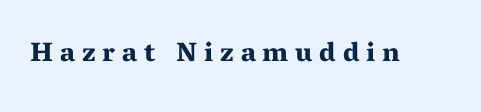
{"italic": "no", "bold": "yes", "underline": "no", "letter_spacing": "wide", "letter_spacing_em": 0.25, "glyph_px": 27}
